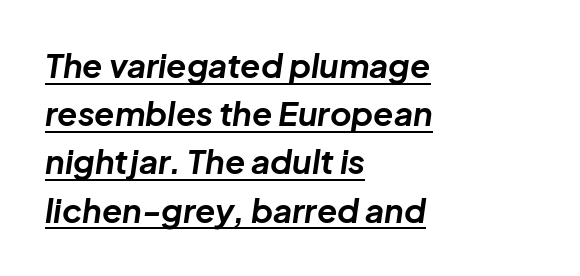
{"italic": "yes", "lean": "right", "slant_degrees": 8, "bold": "yes", "weight": "bold", "width": "normal", "stroke_contrast": "low", "x_height": "medium", "monospaced": "no", "underline": "yes", "align": "left", "line_spacing": "normal", "line_spacing_ratio": 1.46, "letter_spacing": "normal", "letter_spacing_em": 0.0, "glyph_px": 33}
